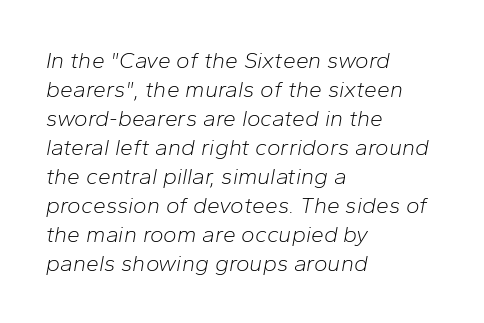
The image shows 23 px text type, italic (leaning right); set left-aligned, normal line spacing (1.26x), normal letter spacing, not underlined.
